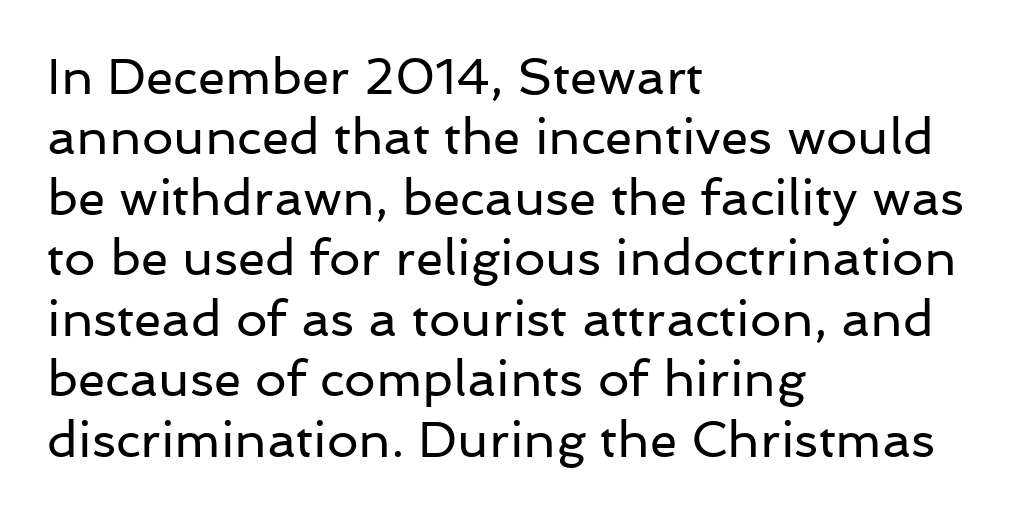
Q: Is the text bold? A: No.
Q: Is the text italic (slanted)? A: No, it is upright.
Q: Is the typeface a serif or a sans-serif typeface? A: Sans-serif.
Q: Is the text underlined? A: No.
Q: How is the paragraph aligned? A: Left-aligned.
Q: Is the spacing between letters normal or unusually wide? A: Normal.
Q: Width (condensed, normal, or wide)? A: Normal.
Q: Stroke contrast? A: Low.
Q: x-height? A: Medium.
Q: Monospaced? A: No.
